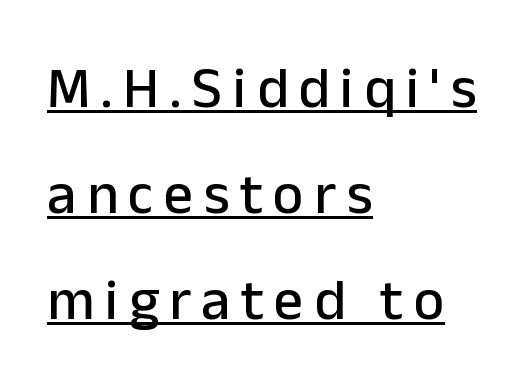
The lines in this sample share a left origin and differ only in where they stop. The rendered words wear a rule along their underside. Varying glyph widths throughout — classic text-font behaviour. Serif or sans? Sans — the stroke terminals are bare. The lettering holds an erect, upright posture throughout.
